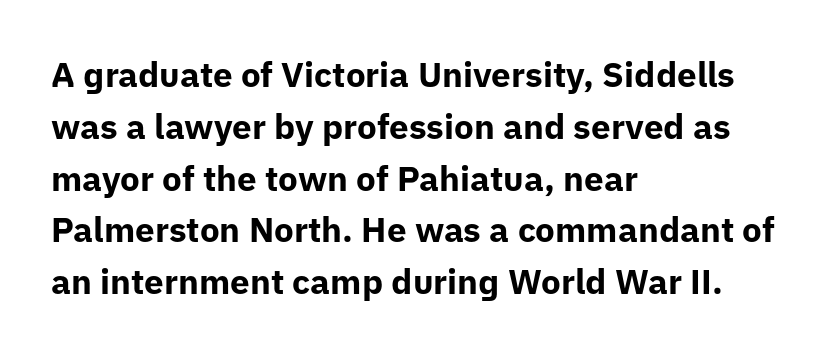
Q: Is the text bold? A: Yes.
Q: Is the text italic (slanted)? A: No, it is upright.
Q: Is the typeface a serif or a sans-serif typeface? A: Sans-serif.
Q: Is the text underlined? A: No.
Q: How is the paragraph aligned? A: Left-aligned.
Q: Is the spacing between letters normal or unusually wide? A: Normal.
Q: Is the spacing between lines tight, normal or loose? A: Normal.
Q: Width (condensed, normal, or wide)? A: Normal.
Q: Stroke contrast? A: Low.
Q: x-height? A: Medium.
Q: Monospaced? A: No.
